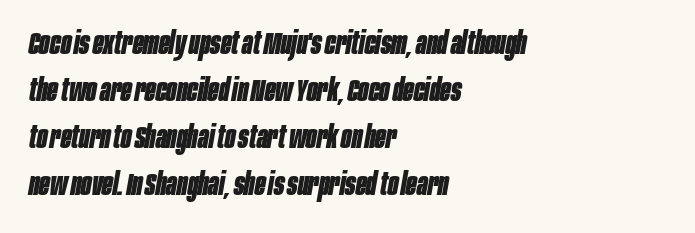
Q: Is the text bold? A: Yes.
Q: Is the text italic (slanted)? A: Yes, it leans right by about 10 degrees.
Q: Is the text underlined? A: No.
Q: How is the paragraph aligned? A: Left-aligned.
Q: Is the spacing between letters normal or unusually wide? A: Normal.
Q: Is the spacing between lines tight, normal or loose? A: Normal.
Q: Width (condensed, normal, or wide)? A: Condensed.
Q: Stroke contrast? A: Low.
Q: x-height? A: Large.
Q: Monospaced? A: No.
